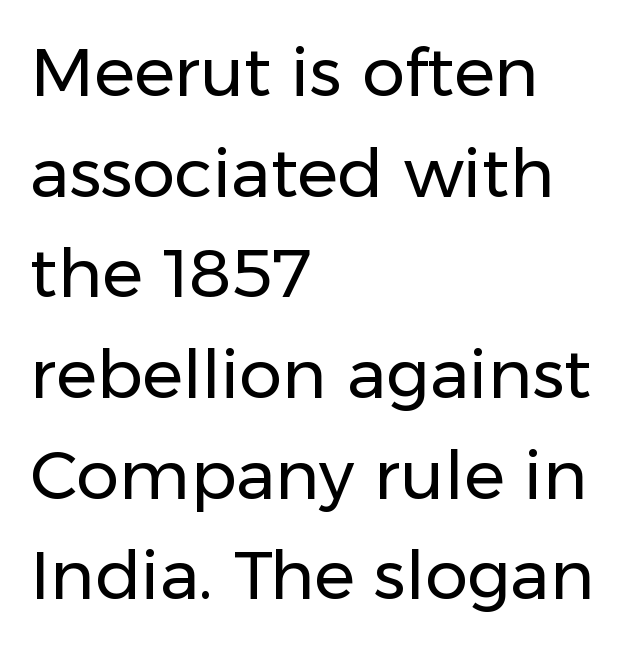
Spacing verdict: proportional, widths tailored to each character. The line-height multiplier appears to be the usual default. Every character sits straight up, as roman type does. Stems here are at most as thick as an everyday book face.
